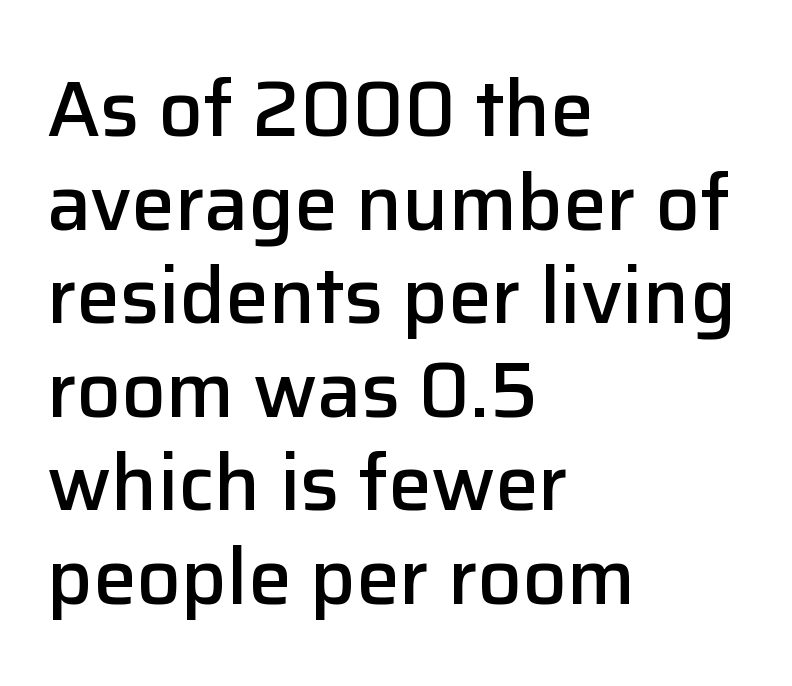
The image shows 78 px semibold sans-serif type, upright; set left-aligned, line spacing 1.2x, normal letter spacing, not underlined; low stroke contrast and a medium x-height.
